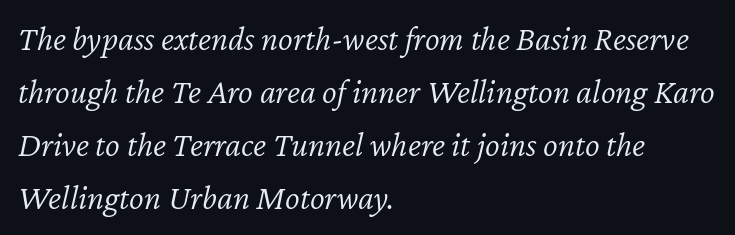
Horizontal alignment here is leftward, the default for most running prose. Nobody drew a line under any word here. A typesetter would call this leading conventional body-copy spacing. Vertical stems look standard width or narrower in stroke. Words appear dense and cohesive because spacing is normal. The glyphs look as if they've been sheared to an angle.
